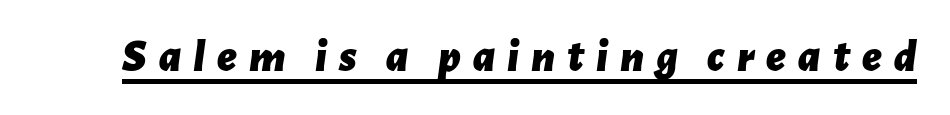
Q: Is the text bold? A: Yes.
Q: Is the text italic (slanted)? A: Yes, it leans right by about 7 degrees.
Q: Is the text underlined? A: Yes.
Q: Is the spacing between letters normal or unusually wide? A: Unusually wide.
Q: Width (condensed, normal, or wide)? A: Normal.
Q: Stroke contrast? A: Low.
Q: x-height? A: Medium.
Q: Monospaced? A: No.
